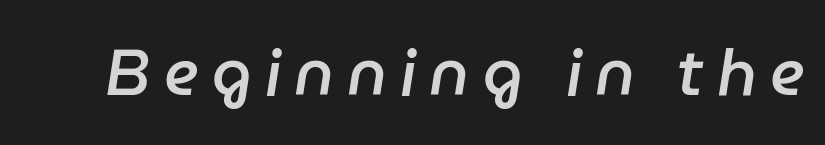
The image shows 64 px semibold type, italic (leaning right); set unusually wide letter spacing (+0.2 em), not underlined; low stroke contrast and a medium x-height.
